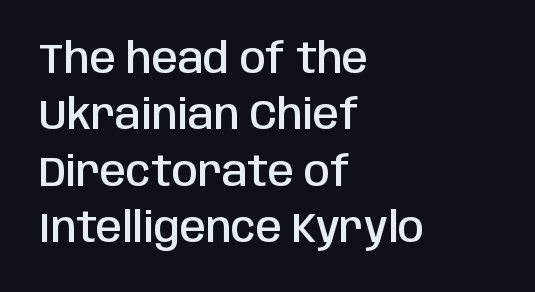
The image shows 42 px semibold, condensed sans-serif type, upright; set left-aligned, normal line spacing (1.34x), normal letter spacing, not underlined; low stroke contrast and a large x-height.
